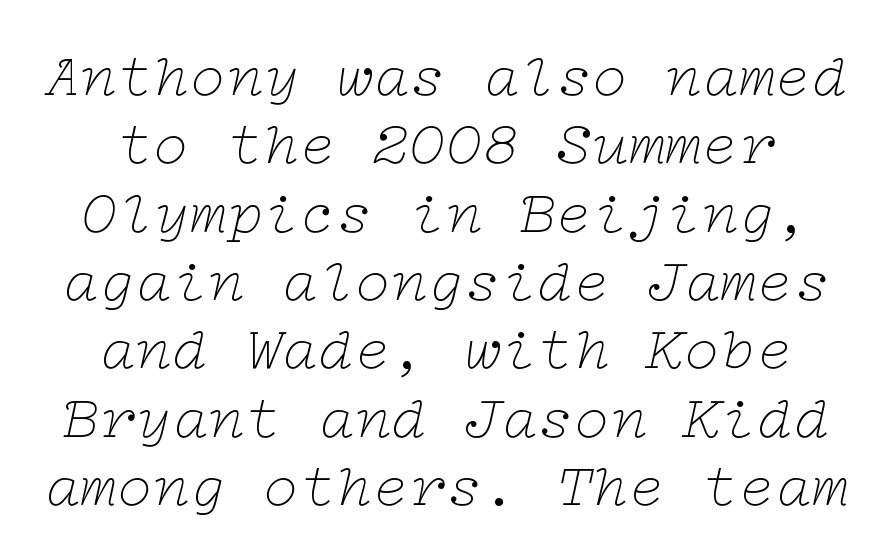
{"serif": "yes", "italic": "yes", "lean": "right", "slant_degrees": 12, "bold": "no", "weight": "thin", "width": "wide", "stroke_contrast": "low", "x_height": "medium", "underline": "no", "align": "center", "line_spacing": "tight", "line_spacing_ratio": 1.12, "letter_spacing": "normal", "letter_spacing_em": 0.0, "glyph_px": 61}
